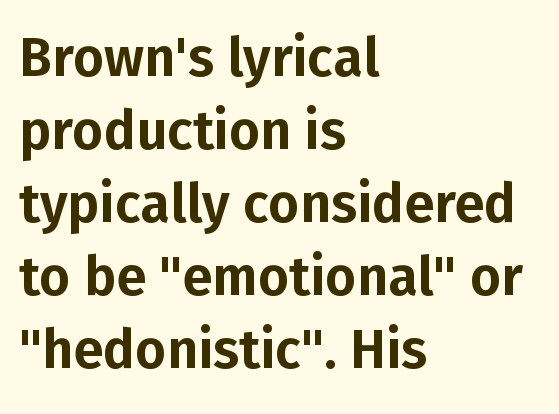
Q: Is the text italic (slanted)? A: No, it is upright.
Q: Is the typeface a serif or a sans-serif typeface? A: Sans-serif.
Q: Is the text underlined? A: No.
Q: How is the paragraph aligned? A: Left-aligned.
Q: Is the spacing between letters normal or unusually wide? A: Normal.
Q: Is the spacing between lines tight, normal or loose? A: Normal.
Q: Width (condensed, normal, or wide)? A: Normal.
Q: Stroke contrast? A: Low.
Q: x-height? A: Medium.
Q: Monospaced? A: No.
